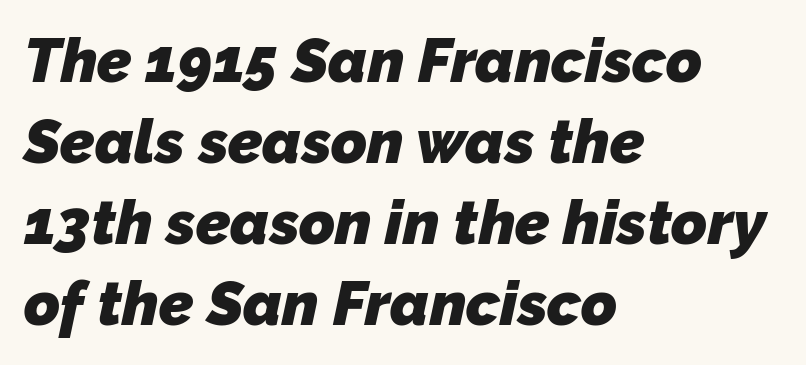
{"serif": "no", "bold": "yes", "weight": "heavy", "width": "normal", "stroke_contrast": "low", "x_height": "medium", "monospaced": "no", "underline": "no", "align": "left", "line_spacing": "normal", "line_spacing_ratio": 1.33, "letter_spacing": "normal", "letter_spacing_em": 0.0, "glyph_px": 61}
